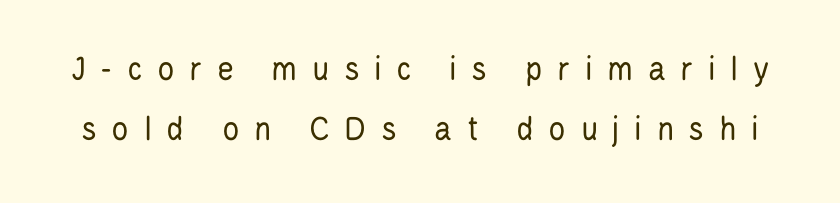
{"serif": "no", "italic": "no", "bold": "no", "weight": "regular", "width": "condensed", "stroke_contrast": "low", "x_height": "large", "monospaced": "no", "underline": "no", "line_spacing": "normal", "line_spacing_ratio": 1.67, "letter_spacing": "wide", "letter_spacing_em": 0.4, "glyph_px": 36}
